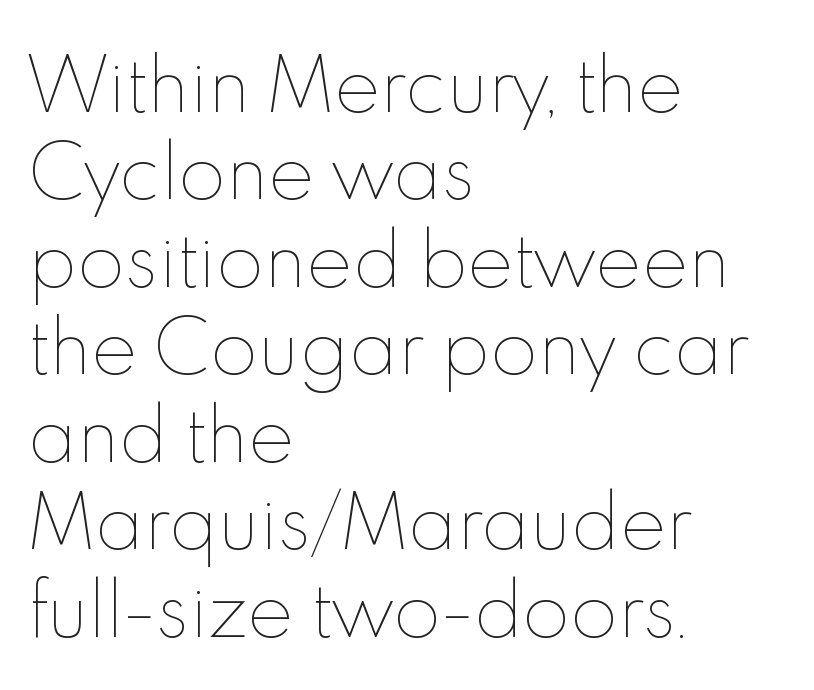
{"italic": "no", "bold": "no", "weight": "thin", "width": "normal", "x_height": "small", "monospaced": "no", "underline": "no", "align": "left", "line_spacing": "normal", "line_spacing_ratio": 1.25, "letter_spacing": "normal", "letter_spacing_em": 0.0, "glyph_px": 70}
